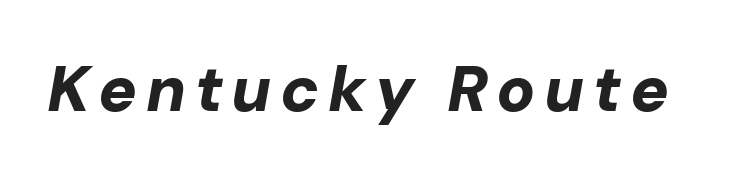
{"italic": "yes", "lean": "right", "slant_degrees": 10, "bold": "yes", "weight": "bold", "width": "normal", "stroke_contrast": "low", "x_height": "medium", "monospaced": "no", "underline": "no", "glyph_px": 64}
